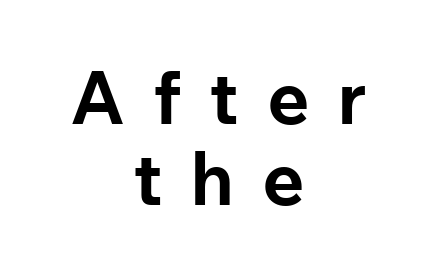
Q: Is the text bold? A: Yes.
Q: Is the text italic (slanted)? A: No, it is upright.
Q: Is the typeface a serif or a sans-serif typeface? A: Sans-serif.
Q: Is the text underlined? A: No.
Q: How is the paragraph aligned? A: Centered.
Q: Is the spacing between letters normal or unusually wide? A: Unusually wide.
Q: Is the spacing between lines tight, normal or loose? A: Tight.
Q: Width (condensed, normal, or wide)? A: Normal.
Q: Stroke contrast? A: Low.
Q: x-height? A: Medium.
Q: Monospaced? A: No.
